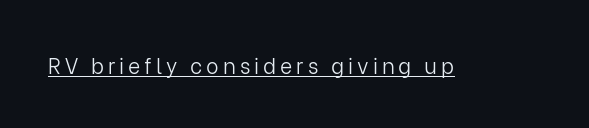
Q: Is the text bold? A: No.
Q: Is the text italic (slanted)? A: No, it is upright.
Q: Is the text underlined? A: Yes.
